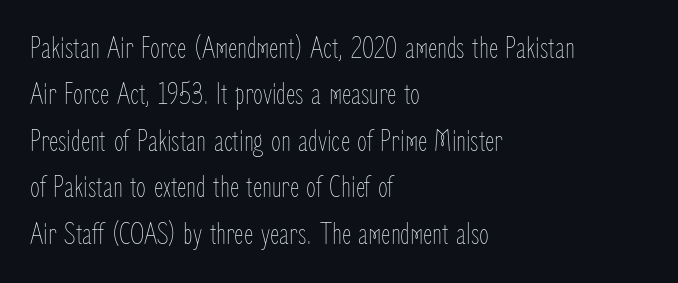
The image shows 32 px thin, condensed type, upright; set left-aligned, normal line spacing (1.45x), normal letter spacing, not underlined; low stroke contrast and a medium x-height.
